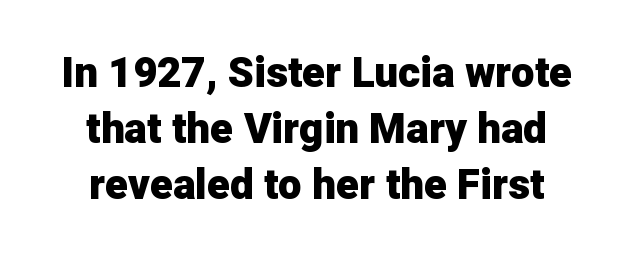
The image shows 42 px heavy sans-serif type, upright; set centered, normal line spacing (1.33x), normal letter spacing, not underlined; low stroke contrast and a medium x-height.
